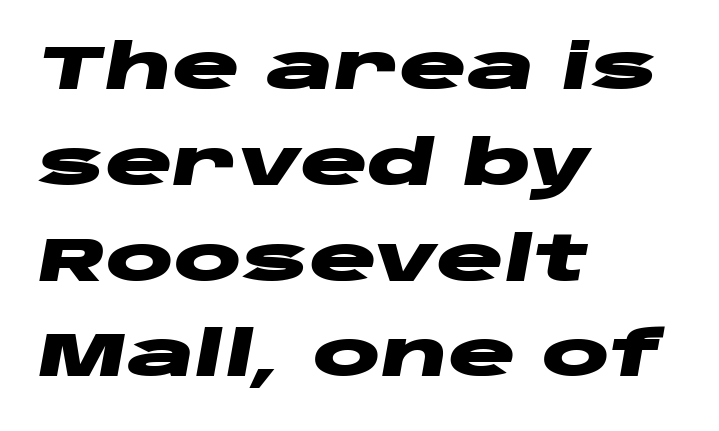
{"italic": "yes", "lean": "right", "slant_degrees": 10, "bold": "yes", "weight": "heavy", "width": "wide", "stroke_contrast": "low", "x_height": "large", "monospaced": "no", "underline": "no", "align": "left", "line_spacing": "normal", "line_spacing_ratio": 1.52, "letter_spacing": "normal", "letter_spacing_em": 0.0, "glyph_px": 63}
